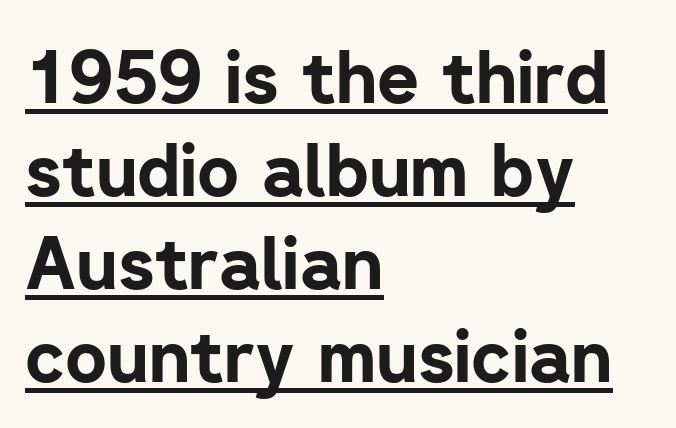
Q: Is the text bold? A: Yes.
Q: Is the text italic (slanted)? A: No, it is upright.
Q: Is the typeface a serif or a sans-serif typeface? A: Sans-serif.
Q: Is the text underlined? A: Yes.
Q: How is the paragraph aligned? A: Left-aligned.
Q: Is the spacing between letters normal or unusually wide? A: Normal.
Q: Is the spacing between lines tight, normal or loose? A: Normal.
Q: Width (condensed, normal, or wide)? A: Normal.
Q: Stroke contrast? A: Low.
Q: x-height? A: Medium.
Q: Monospaced? A: No.
